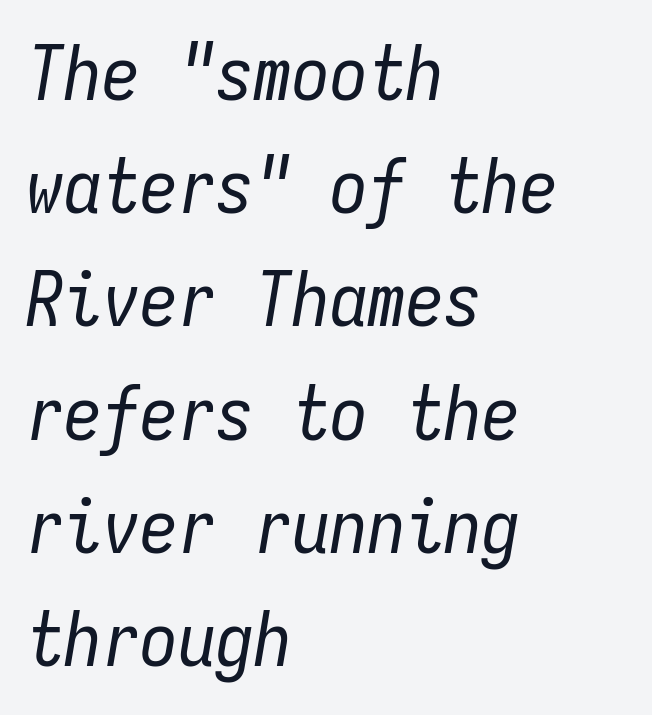
Characters are canted at an angle relative to the baseline's perpendicular. This rendering features lettering with no underline. Regarding leading, the lines here are spaced in the standard way. Line beginnings align vertically; line endings do not. The letters march in equal steps, a hallmark of fixed-pitch type. Nothing unusual about the tracking: characters are spaced as the font intends.
